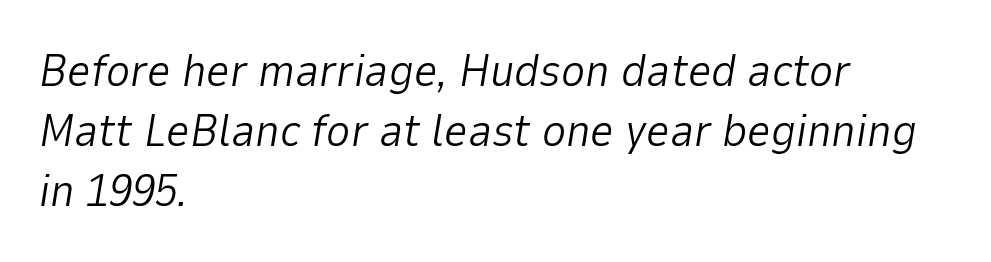
Q: Is the text bold? A: No.
Q: Is the text italic (slanted)? A: Yes, it leans right by about 9 degrees.
Q: Is the text underlined? A: No.
Q: How is the paragraph aligned? A: Left-aligned.
Q: Is the spacing between letters normal or unusually wide? A: Normal.
Q: Is the spacing between lines tight, normal or loose? A: Normal.
Q: Width (condensed, normal, or wide)? A: Normal.
Q: Stroke contrast? A: Low.
Q: x-height? A: Medium.
Q: Monospaced? A: No.
